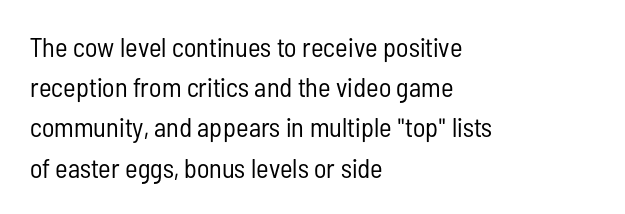
Q: Is the text bold? A: No.
Q: Is the text italic (slanted)? A: No, it is upright.
Q: Is the text underlined? A: No.
Q: How is the paragraph aligned? A: Left-aligned.
Q: Is the spacing between letters normal or unusually wide? A: Normal.
Q: Is the spacing between lines tight, normal or loose? A: Normal.
